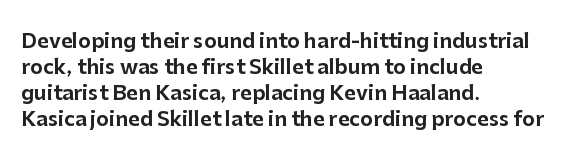
Q: Is the text italic (slanted)? A: No, it is upright.
Q: Is the text underlined? A: No.
Q: How is the paragraph aligned? A: Left-aligned.
Q: Is the spacing between letters normal or unusually wide? A: Normal.
Q: Is the spacing between lines tight, normal or loose? A: Normal.
